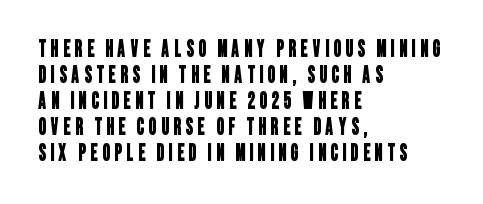
Q: Is the text underlined? A: No.
Q: How is the paragraph aligned? A: Left-aligned.
Q: Is the spacing between letters normal or unusually wide? A: Unusually wide.
Q: Is the spacing between lines tight, normal or loose? A: Tight.
